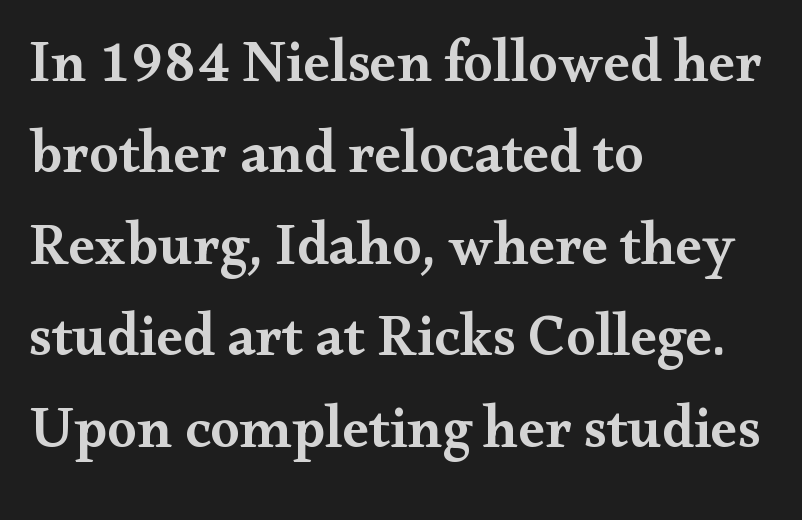
Each row of text sits above clean, open space. Look at the stroke-to-counter ratio: somewhat heavy, a semibold. A typesetter would call this zero additional tracking. In CSS terms this would be text-align: left.
